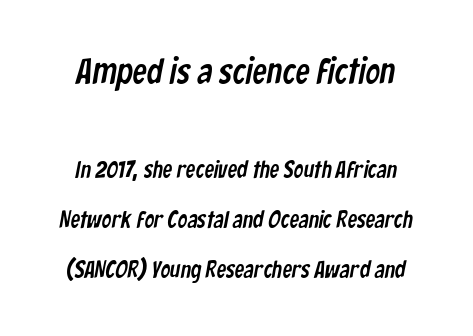
No feet cap the strokes, marking this as sans-serif type. No extra tracking has been applied to these lines. A typesetter would call this leading open, well beyond the default. Type without underlining.
